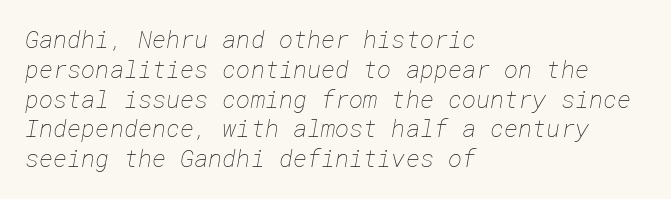
Q: Is the text bold? A: No.
Q: Is the text underlined? A: No.
Q: How is the paragraph aligned? A: Left-aligned.
Q: Is the spacing between letters normal or unusually wide? A: Normal.
